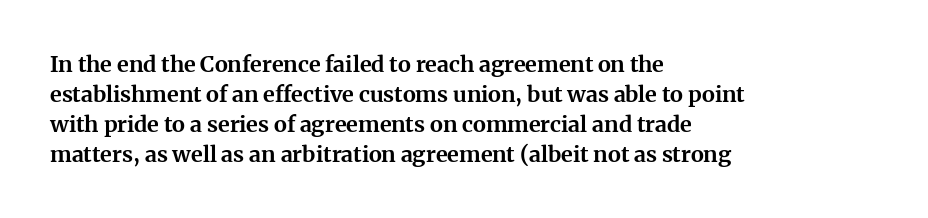
Q: Is the text bold? A: Yes.
Q: Is the text italic (slanted)? A: No, it is upright.
Q: Is the text underlined? A: No.
Q: How is the paragraph aligned? A: Left-aligned.
Q: Is the spacing between letters normal or unusually wide? A: Normal.
Q: Is the spacing between lines tight, normal or loose? A: Normal.
